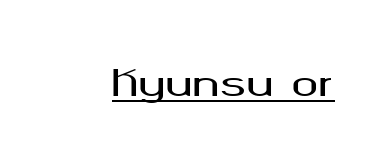
The image shows 36 px wide sans-serif type, upright; set normal letter spacing, underlined; medium stroke contrast and a medium x-height.
